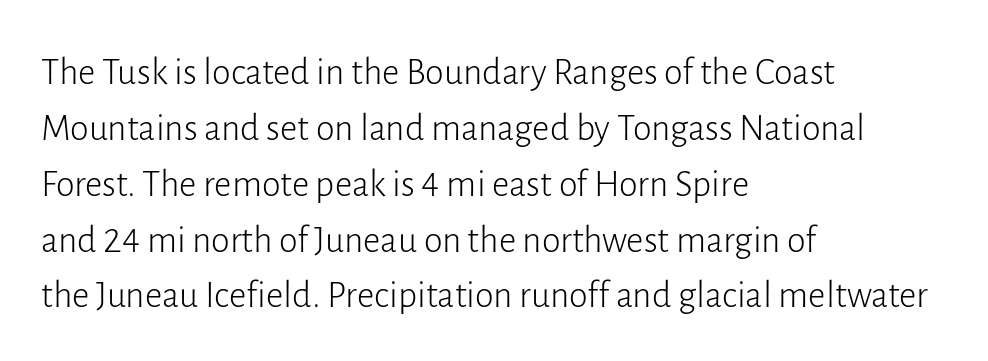
{"serif": "no", "italic": "no", "bold": "no", "weight": "light", "width": "normal", "stroke_contrast": "low", "x_height": "medium", "monospaced": "no", "underline": "no", "align": "left", "line_spacing": "normal", "line_spacing_ratio": 1.47, "letter_spacing": "normal", "letter_spacing_em": 0.0, "glyph_px": 38}
